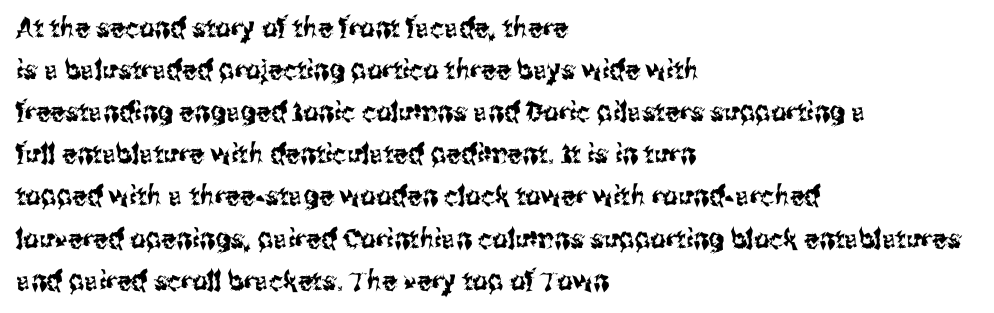
Q: Is the text italic (slanted)? A: No, it is upright.
Q: Is the text underlined? A: No.
Q: How is the paragraph aligned? A: Left-aligned.
Q: Is the spacing between letters normal or unusually wide? A: Normal.
Q: Is the spacing between lines tight, normal or loose? A: Normal.
